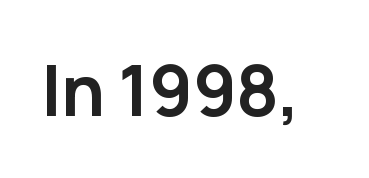
Emphasis by weight is at full strength: bold. Tall strokes in this sample are plumb rather than angled. The passage shown is not underscored anywhere. What stands out about the letter spacing? Nothing — it is the standard amount. You could not count columns in this text — the font is proportionally spaced.
